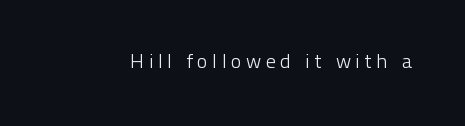
Quick note: not italic, upright. On a weight scale, this lands at 450 or below. This rendering widens character spacing well past its baseline value. Only glyphs here, with clear space below each row.
